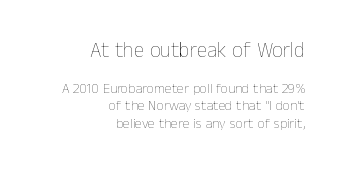
{"italic": "no", "bold": "no", "underline": "no", "align": "right", "line_spacing_ratio": 1.24, "letter_spacing": "normal", "letter_spacing_em": 0.0, "larger_block": "first", "size_ratio": 1.5, "glyph_px": 21}
